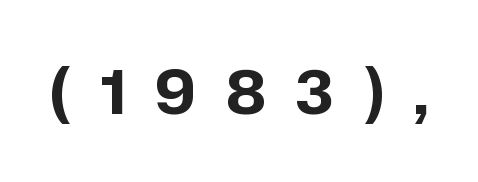
Q: Is the text bold? A: Yes.
Q: Is the text italic (slanted)? A: No, it is upright.
Q: Is the typeface a serif or a sans-serif typeface? A: Sans-serif.
Q: Is the text underlined? A: No.
Q: Is the spacing between letters normal or unusually wide? A: Unusually wide.
Q: Width (condensed, normal, or wide)? A: Normal.
Q: Stroke contrast? A: Low.
Q: x-height? A: Medium.
Q: Monospaced? A: No.
